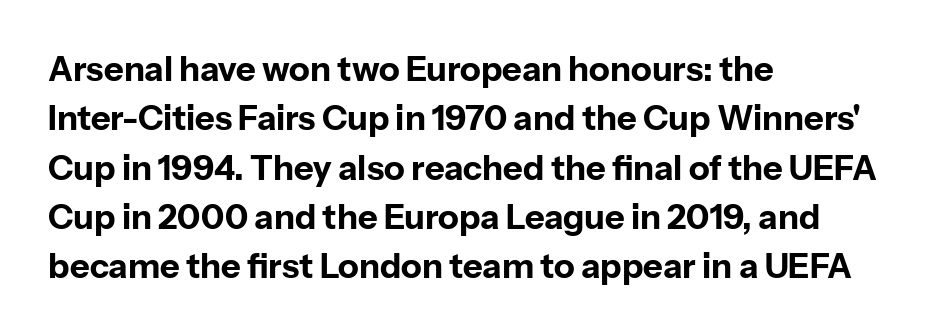
Caption: standard tracking, unaltered. Compared with a centered layout, this one pins lines to the left instead. Type style note: lacks serifs. No word sits above an underline. The rendering uses a bold face; every stroke is thick and dark. Looks like regular typesetting: each glyph gets only the width it needs.
